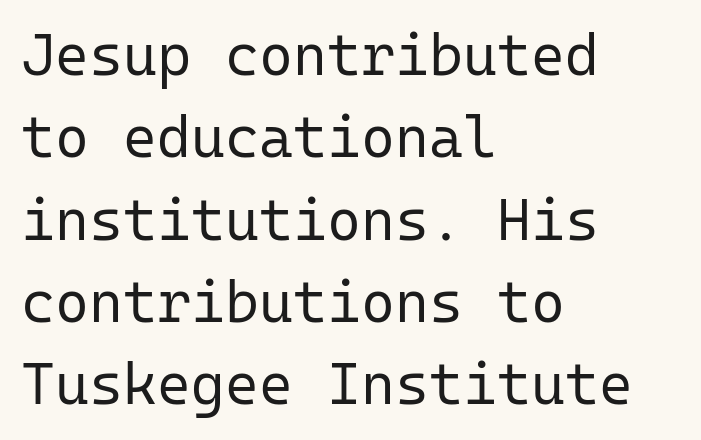
The image shows 58 px regular-weight sans-serif type, upright, monospaced; set left-aligned, normal line spacing (1.42x), normal letter spacing, not underlined; low stroke contrast and a medium x-height.
